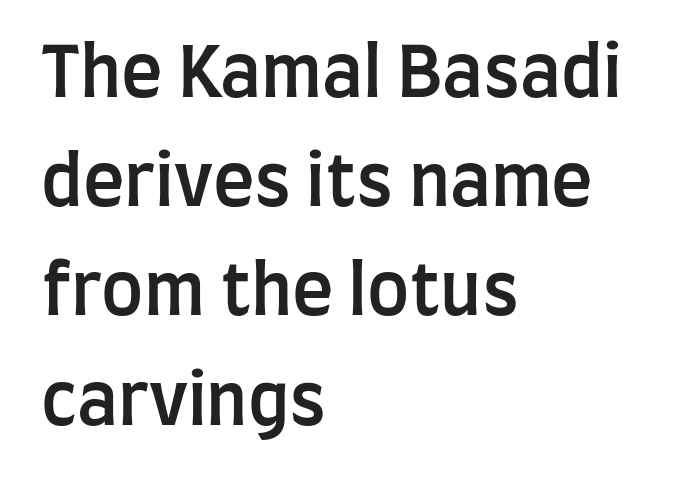
Q: Is the text bold? A: Semi-bold.
Q: Is the text italic (slanted)? A: No, it is upright.
Q: Is the typeface a serif or a sans-serif typeface? A: Sans-serif.
Q: Is the text underlined? A: No.
Q: How is the paragraph aligned? A: Left-aligned.
Q: Is the spacing between letters normal or unusually wide? A: Normal.
Q: Is the spacing between lines tight, normal or loose? A: Normal.
Q: Width (condensed, normal, or wide)? A: Condensed.
Q: Stroke contrast? A: Low.
Q: x-height? A: Large.
Q: Monospaced? A: No.
